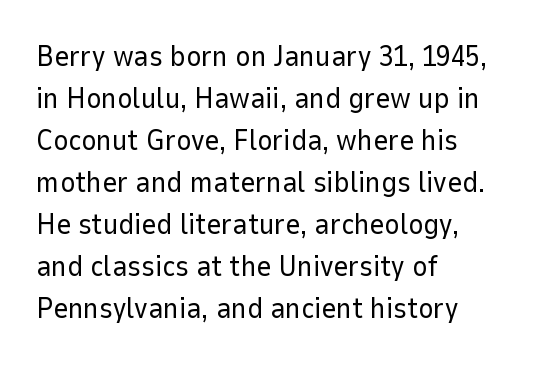
Q: Is the text bold? A: No.
Q: Is the text italic (slanted)? A: No, it is upright.
Q: Is the typeface a serif or a sans-serif typeface? A: Sans-serif.
Q: Is the text underlined? A: No.
Q: How is the paragraph aligned? A: Left-aligned.
Q: Is the spacing between letters normal or unusually wide? A: Normal.
Q: Is the spacing between lines tight, normal or loose? A: Normal.
Q: Width (condensed, normal, or wide)? A: Normal.
Q: Stroke contrast? A: Low.
Q: x-height? A: Medium.
Q: Monospaced? A: No.
